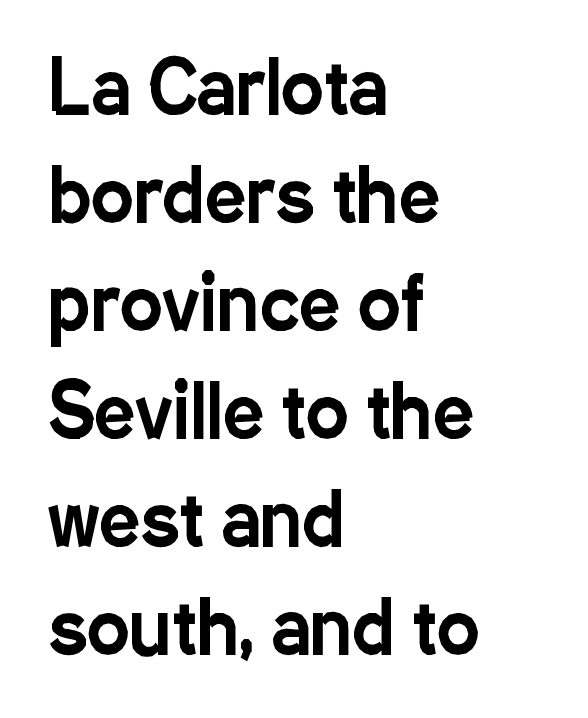
Q: Is the text italic (slanted)? A: No, it is upright.
Q: Is the typeface a serif or a sans-serif typeface? A: Sans-serif.
Q: Is the text underlined? A: No.
Q: How is the paragraph aligned? A: Left-aligned.
Q: Is the spacing between letters normal or unusually wide? A: Normal.
Q: Is the spacing between lines tight, normal or loose? A: Normal.
Q: Width (condensed, normal, or wide)? A: Condensed.
Q: Stroke contrast? A: Low.
Q: x-height? A: Medium.
Q: Monospaced? A: No.
